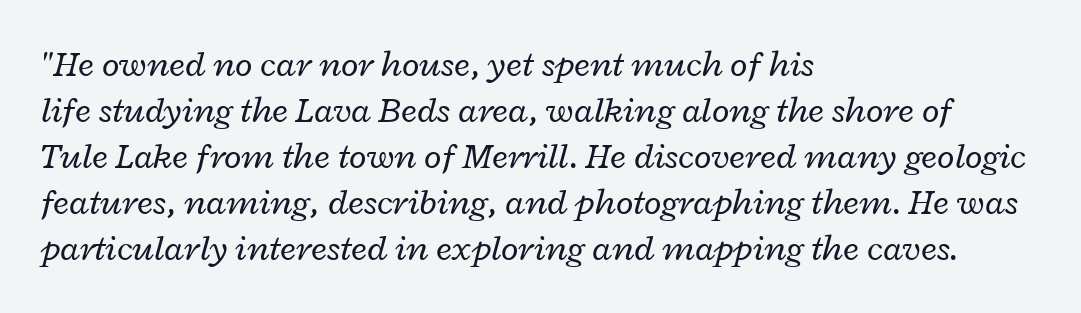
{"italic": "yes", "lean": "right", "slant_degrees": 12, "bold": "no", "weight": "regular", "width": "wide", "stroke_contrast": "low", "x_height": "medium", "monospaced": "no", "underline": "no", "align": "left", "line_spacing": "normal", "line_spacing_ratio": 1.28, "letter_spacing": "normal", "letter_spacing_em": 0.0, "glyph_px": 36}
